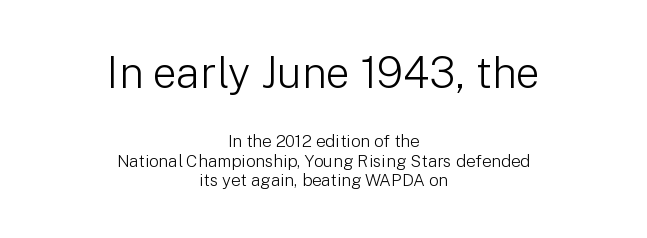
{"serif": "no", "italic": "no", "bold": "no", "weight": "light", "width": "normal", "stroke_contrast": "low", "x_height": "medium", "monospaced": "no", "underline": "no", "align": "center", "line_spacing": "tight", "line_spacing_ratio": 1.14, "letter_spacing": "normal", "letter_spacing_em": 0.0, "larger_block": "first", "size_ratio": 2.53, "glyph_px": 43}
